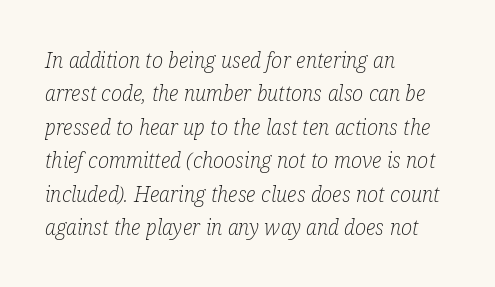
The image shows 21 px text type, italic (leaning right); set left-aligned, normal line spacing (1.59x), normal letter spacing, not underlined.
